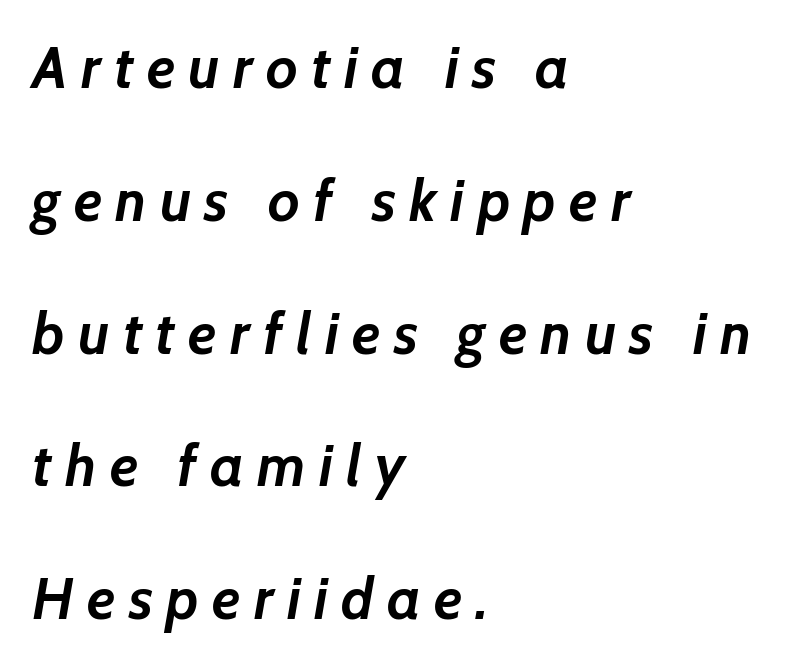
{"italic": "yes", "lean": "right", "slant_degrees": 7, "bold": "yes", "weight": "semibold", "width": "normal", "stroke_contrast": "low", "x_height": "medium", "monospaced": "no", "underline": "no", "align": "left", "line_spacing": "loose", "line_spacing_ratio": 2.29, "letter_spacing": "wide", "letter_spacing_em": 0.23, "glyph_px": 58}
